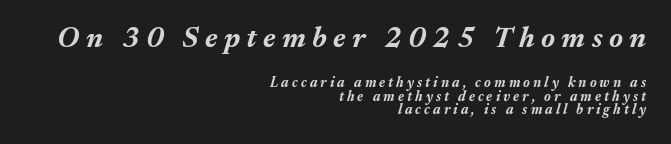
Q: Is the text bold? A: Yes.
Q: Is the text italic (slanted)? A: Yes, it leans right by about 17 degrees.
Q: Is the text underlined? A: No.
Q: How is the paragraph aligned? A: Right-aligned.
Q: Is the spacing between letters normal or unusually wide? A: Unusually wide.
Q: Is the spacing between lines tight, normal or loose? A: Tight.
Q: Which block of text is set in a larger size, the first (top) or the second (bottom)? A: The first (top) one.
Q: Width (condensed, normal, or wide)? A: Normal.
Q: Stroke contrast? A: Medium.
Q: x-height? A: Medium.
Q: Monospaced? A: No.
